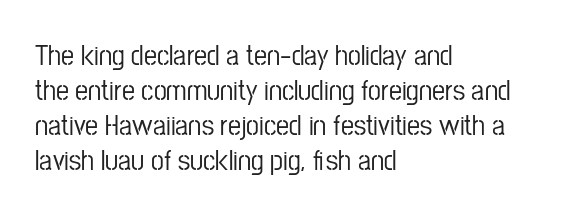
Q: Is the text italic (slanted)? A: No, it is upright.
Q: Is the typeface a serif or a sans-serif typeface? A: Sans-serif.
Q: Is the text underlined? A: No.
Q: How is the paragraph aligned? A: Left-aligned.
Q: Is the spacing between letters normal or unusually wide? A: Normal.
Q: Width (condensed, normal, or wide)? A: Condensed.
Q: Stroke contrast? A: Low.
Q: x-height? A: Medium.
Q: Monospaced? A: No.
